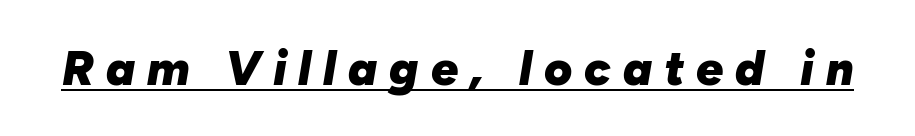
{"italic": "yes", "lean": "right", "slant_degrees": 10, "bold": "yes", "weight": "heavy", "width": "normal", "stroke_contrast": "low", "x_height": "medium", "monospaced": "no", "underline": "yes", "letter_spacing": "wide", "letter_spacing_em": 0.25, "glyph_px": 48}
